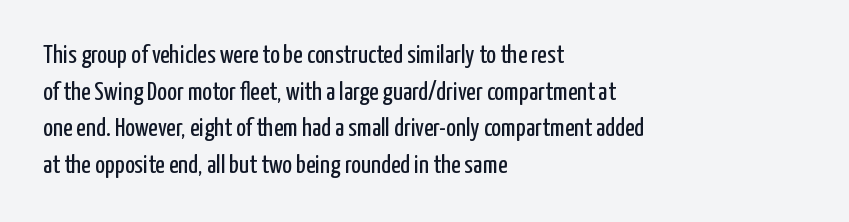
{"italic": "no", "bold": "no", "underline": "no", "align": "left", "line_spacing": "normal", "line_spacing_ratio": 1.41, "letter_spacing": "normal", "letter_spacing_em": 0.0, "glyph_px": 26}
